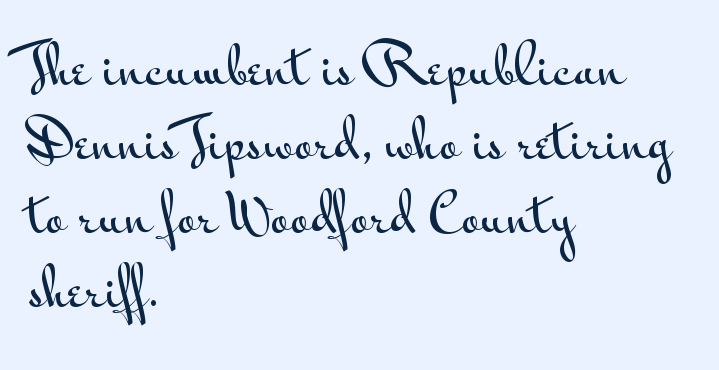
{"serif": "no", "width": "wide", "stroke_contrast": "medium", "x_height": "small", "monospaced": "no", "underline": "no", "align": "left", "line_spacing": "normal", "line_spacing_ratio": 1.42, "letter_spacing": "normal", "letter_spacing_em": 0.0, "glyph_px": 52}
